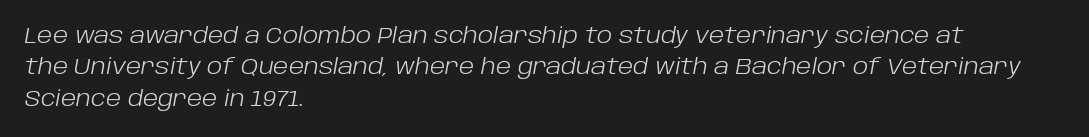
{"italic": "yes", "lean": "right", "slant_degrees": 10, "bold": "no", "underline": "no", "align": "left", "line_spacing": "normal", "line_spacing_ratio": 1.43, "letter_spacing": "normal", "letter_spacing_em": 0.0, "glyph_px": 22}
